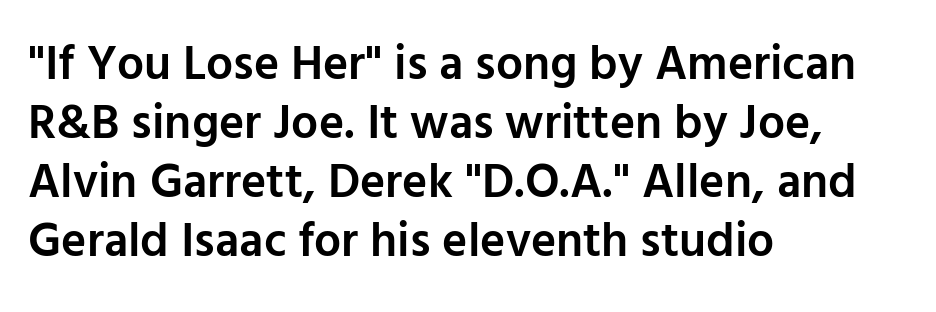
Q: Is the text bold? A: Semi-bold.
Q: Is the text italic (slanted)? A: No, it is upright.
Q: Is the typeface a serif or a sans-serif typeface? A: Sans-serif.
Q: Is the text underlined? A: No.
Q: How is the paragraph aligned? A: Left-aligned.
Q: Is the spacing between letters normal or unusually wide? A: Normal.
Q: Width (condensed, normal, or wide)? A: Normal.
Q: Stroke contrast? A: Low.
Q: x-height? A: Medium.
Q: Monospaced? A: No.
